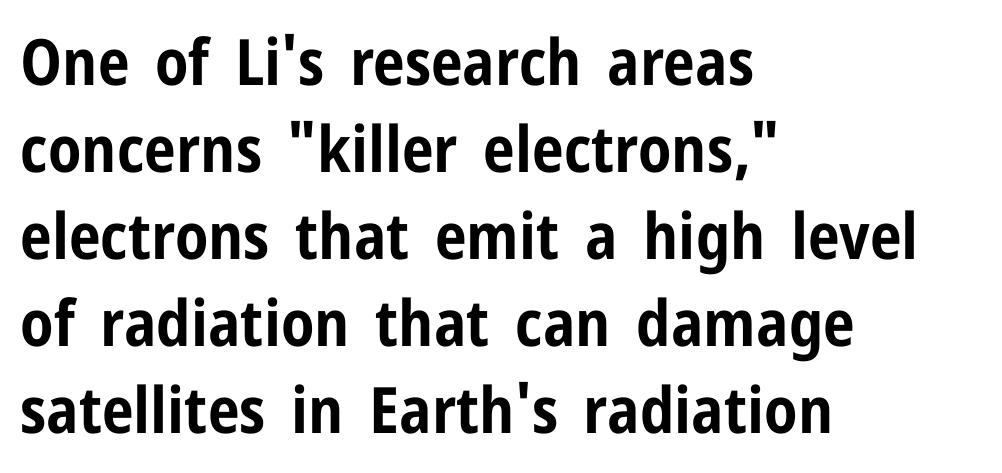
{"serif": "no", "italic": "no", "bold": "yes", "weight": "bold", "width": "condensed", "stroke_contrast": "low", "x_height": "medium", "monospaced": "no", "underline": "no", "align": "left", "line_spacing": "normal", "line_spacing_ratio": 1.36, "letter_spacing": "normal", "letter_spacing_em": 0.0, "glyph_px": 64}
